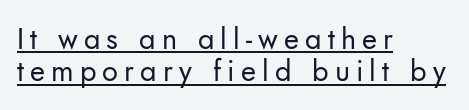
Q: Is the text bold? A: No.
Q: Is the text italic (slanted)? A: No, it is upright.
Q: Is the typeface a serif or a sans-serif typeface? A: Sans-serif.
Q: Is the text underlined? A: Yes.
Q: How is the paragraph aligned? A: Left-aligned.
Q: Is the spacing between letters normal or unusually wide? A: Unusually wide.
Q: Is the spacing between lines tight, normal or loose? A: Tight.
Q: Width (condensed, normal, or wide)? A: Normal.
Q: Stroke contrast? A: Low.
Q: x-height? A: Small.
Q: Monospaced? A: No.
